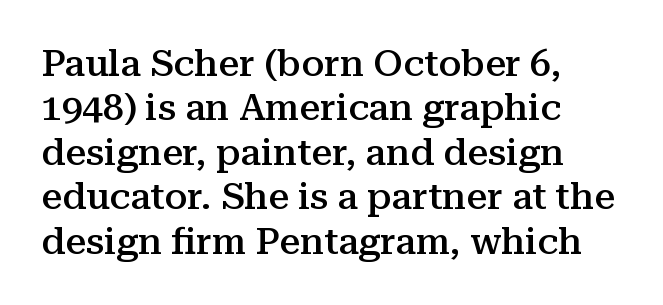
The image shows 37 px semibold serif type, upright; set left-aligned, line spacing 1.2x, normal letter spacing, not underlined; medium stroke contrast and a medium x-height.
